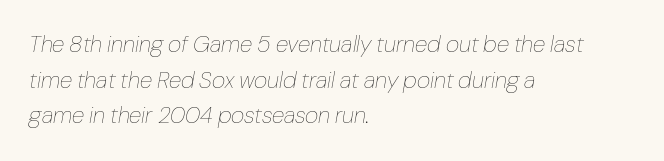
Every row of glyphs begins at an identical x-position on the left. Students, note that the glyphs here touch the page at normal intervals. Tall strokes in this sample are angled rather than plumb. No letter is thick-stroked: the sample isn't bold. Interline gaps are of average width in this sample.
